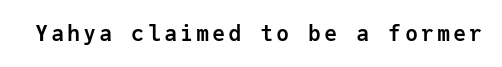
The image shows 22 px bold type, upright; set not underlined.
